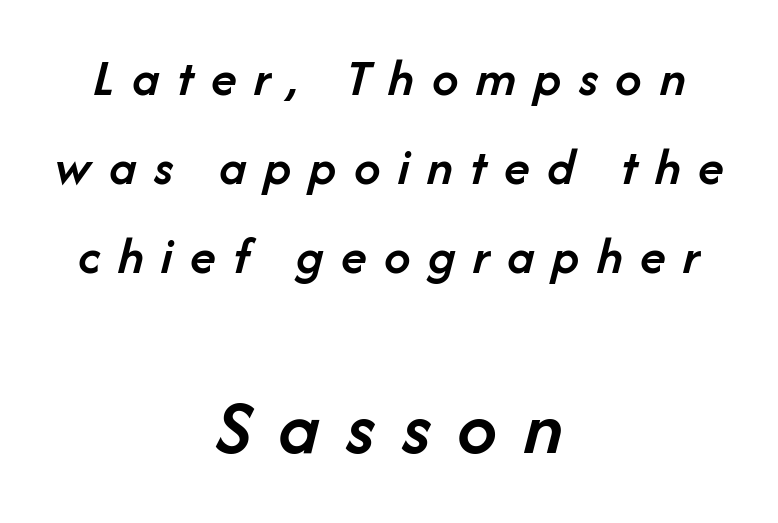
{"italic": "yes", "lean": "right", "slant_degrees": 14, "bold": "semi", "weight": "semibold", "width": "normal", "stroke_contrast": "low", "x_height": "medium", "monospaced": "no", "underline": "no", "align": "center", "line_spacing": "normal", "line_spacing_ratio": 1.68, "letter_spacing": "wide", "letter_spacing_em": 0.33, "larger_block": "second", "size_ratio": 1.51, "glyph_px": 80}
